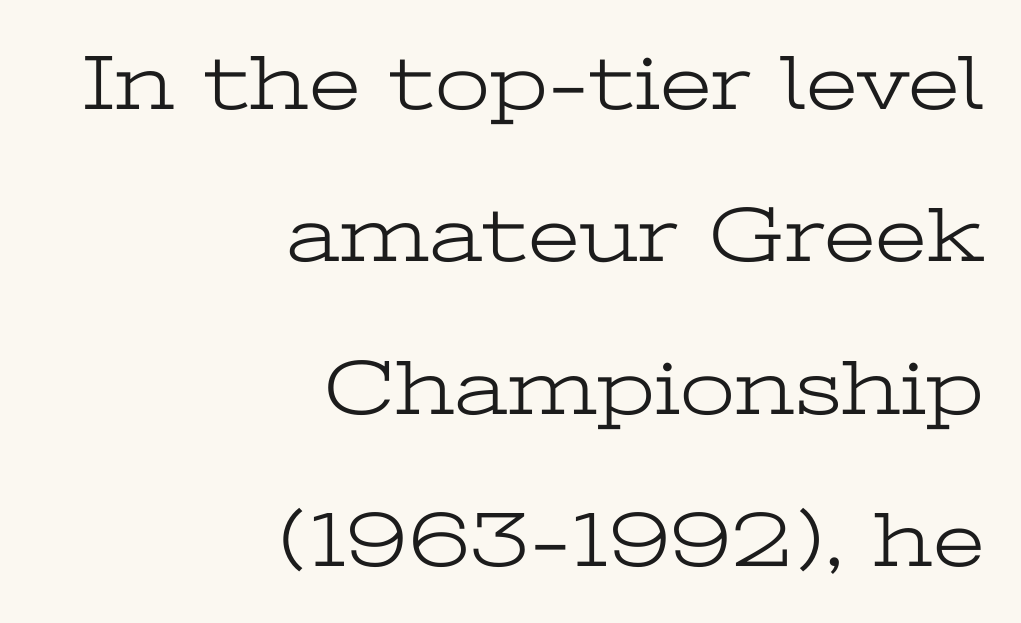
{"serif": "yes", "italic": "no", "bold": "no", "weight": "light", "width": "wide", "stroke_contrast": "low", "x_height": "medium", "monospaced": "no", "underline": "no", "align": "right", "line_spacing": "loose", "line_spacing_ratio": 1.93, "letter_spacing": "normal", "letter_spacing_em": 0.0, "glyph_px": 79}
